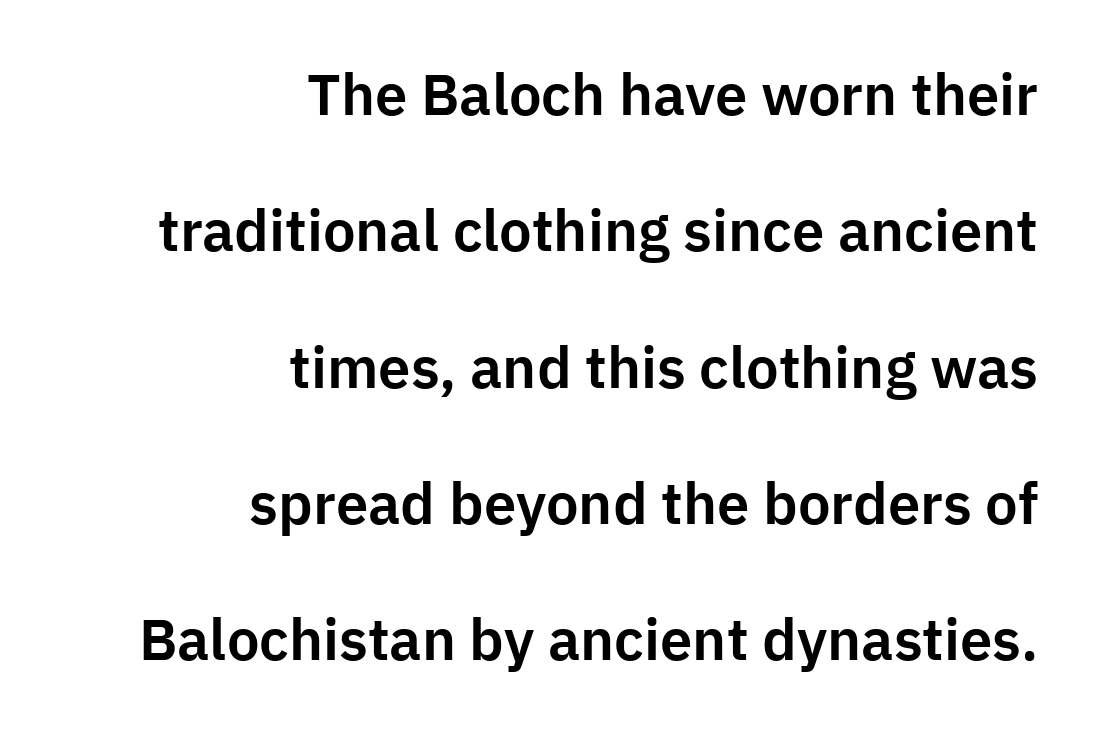
{"serif": "no", "italic": "no", "width": "normal", "stroke_contrast": "low", "x_height": "medium", "monospaced": "no", "underline": "no", "align": "right", "line_spacing": "loose", "line_spacing_ratio": 2.35, "letter_spacing": "normal", "letter_spacing_em": 0.0, "glyph_px": 58}
